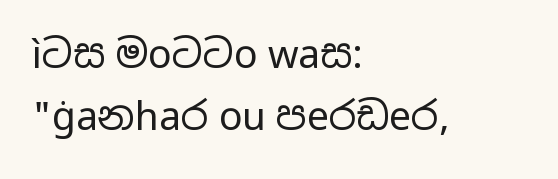
The image shows 39 px regular-weight, wide sans-serif type, upright; set left-aligned, normal line spacing (1.6x), normal letter spacing, not underlined; low stroke contrast and a medium x-height.
